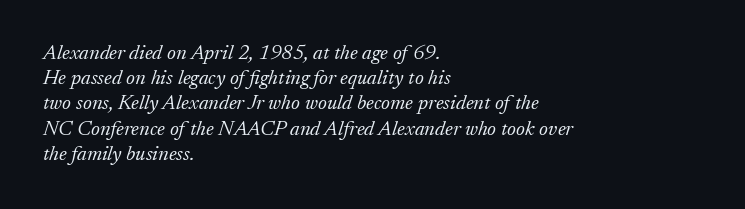
{"italic": "yes", "lean": "right", "slant_degrees": 17, "bold": "no", "underline": "no", "align": "left", "line_spacing_ratio": 1.2, "letter_spacing": "normal", "letter_spacing_em": 0.0, "glyph_px": 21}
